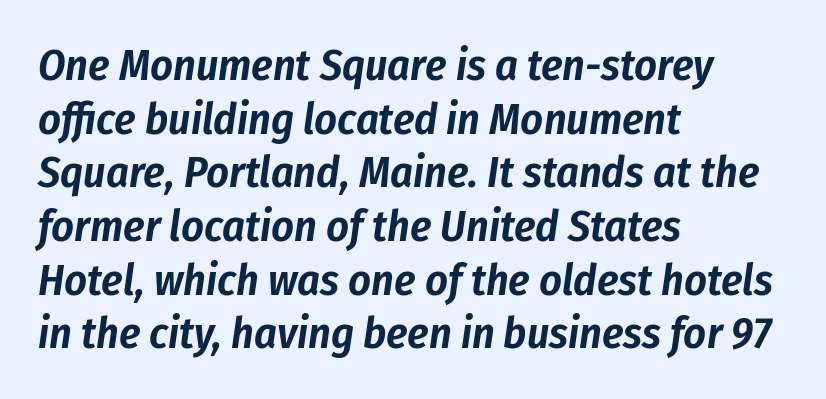
The image shows 44 px condensed type, italic (leaning right); set left-aligned, line spacing 1.22x, normal letter spacing, not underlined; low stroke contrast and a medium x-height.
